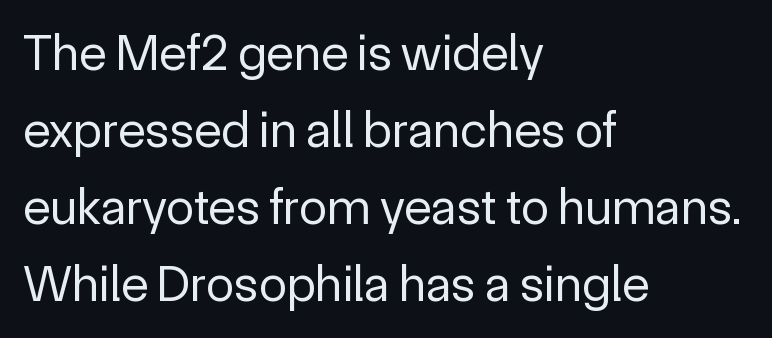
A classic flush-left, rag-right setting is used for this passage. The font sits on the lighter half of the weight spectrum, regular included. The space directly below the letters is spotless. The tracking reads as untouched default to a designer's eye. A roman cut, with each character standing at attention.
